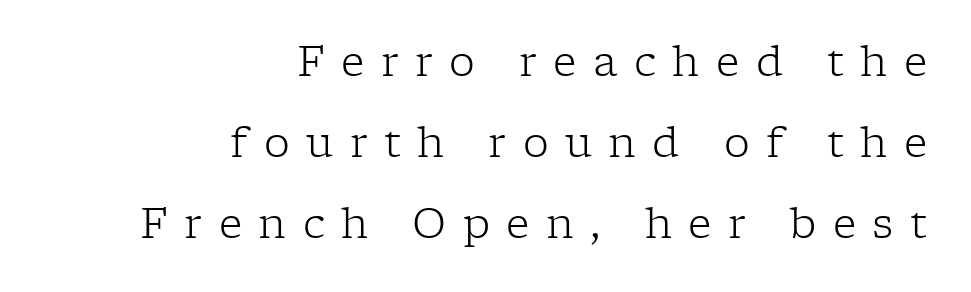
The specimen omits any rule beneath the text block's lines. Serif or sans? Serif — the stroke terminals have little feet. The rendering uses natural spacing where letterforms have individual widths. Successive baselines arrive slowly, with a big drop between each. It's the straight-up-and-down kind of type.
